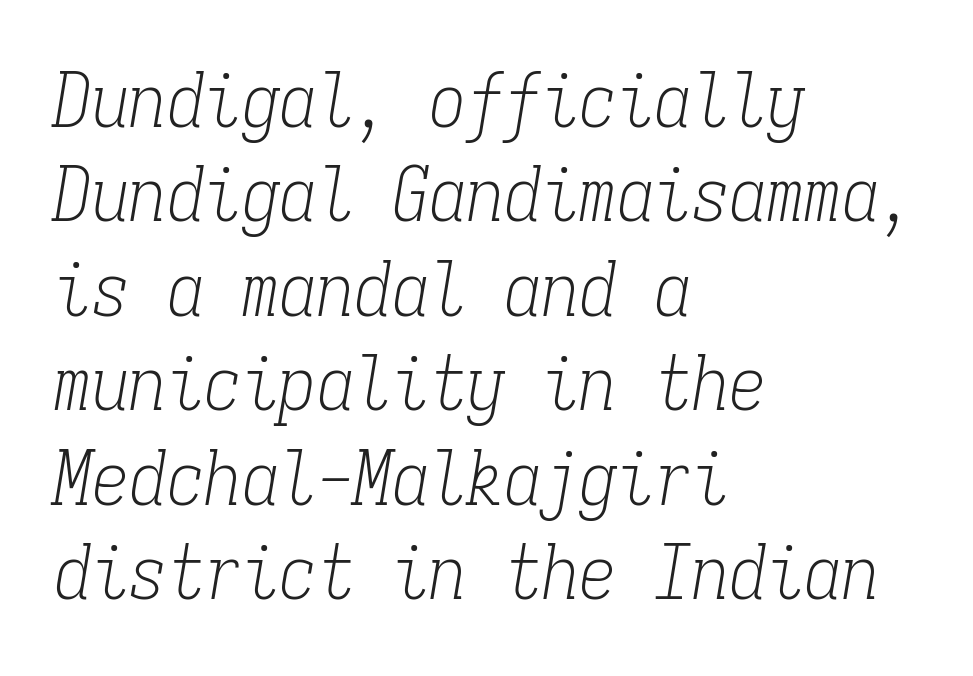
Q: Is the text bold? A: No.
Q: Is the text italic (slanted)? A: Yes, it leans right by about 9 degrees.
Q: Is the typeface a serif or a sans-serif typeface? A: Serif.
Q: Is the text underlined? A: No.
Q: How is the paragraph aligned? A: Left-aligned.
Q: Is the spacing between letters normal or unusually wide? A: Normal.
Q: Is the spacing between lines tight, normal or loose? A: Normal.
Q: Width (condensed, normal, or wide)? A: Condensed.
Q: Stroke contrast? A: Low.
Q: x-height? A: Medium.
Q: Monospaced? A: Yes.
